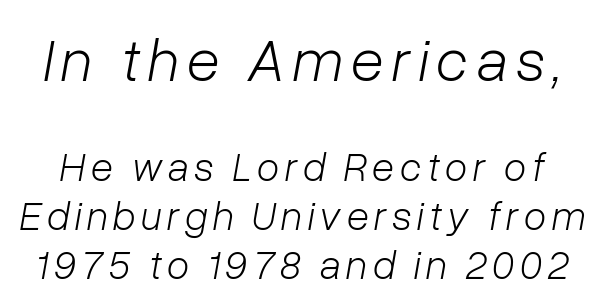
{"italic": "yes", "lean": "right", "slant_degrees": 10, "bold": "no", "weight": "light", "width": "normal", "stroke_contrast": "low", "x_height": "medium", "monospaced": "no", "underline": "no", "line_spacing_ratio": 1.19, "larger_block": "first", "size_ratio": 1.49, "glyph_px": 61}
